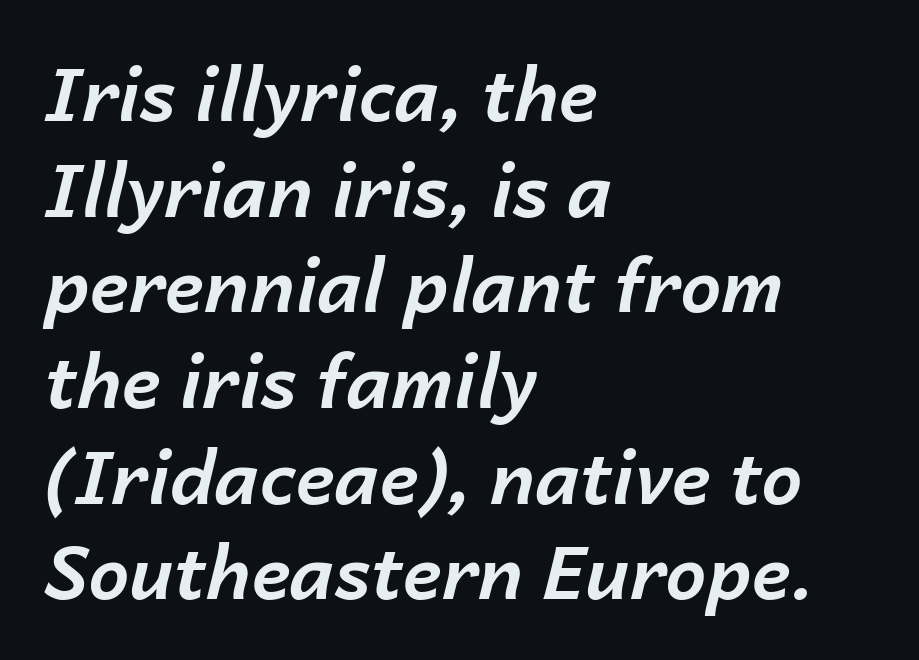
The image shows 73 px bold type, italic (leaning right); set left-aligned, normal line spacing (1.31x), normal letter spacing, not underlined; low stroke contrast and a medium x-height.
